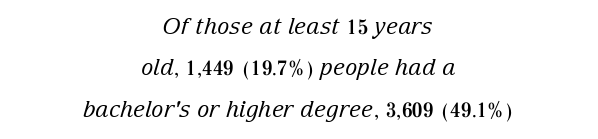
Q: Is the text bold? A: No.
Q: Is the text italic (slanted)? A: Yes, it leans right by about 15 degrees.
Q: Is the text underlined? A: No.
Q: How is the paragraph aligned? A: Centered.
Q: Is the spacing between letters normal or unusually wide? A: Normal.
